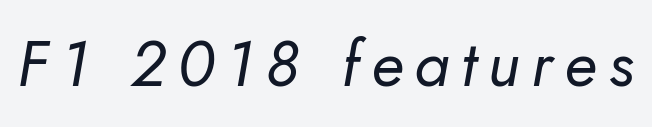
Q: Is the text bold? A: No.
Q: Is the text italic (slanted)? A: Yes, it leans right by about 10 degrees.
Q: Is the text underlined? A: No.
Q: Width (condensed, normal, or wide)? A: Normal.
Q: Stroke contrast? A: Low.
Q: x-height? A: Small.
Q: Monospaced? A: No.
